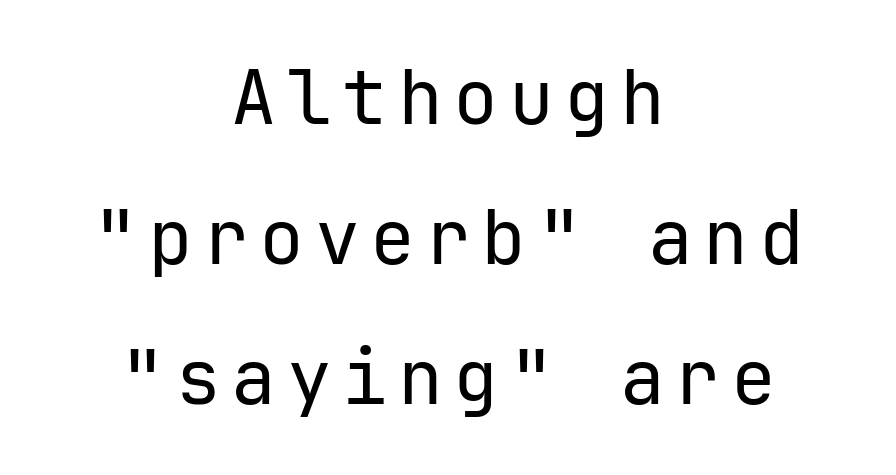
You can tell it's not italic because the verticals are truly vertical. The rendering shows plain stroke endings on the letterforms — a sans-serif design. The rag falls on both sides of this text block equally. Stems here are at most as thick as an everyday book face.
